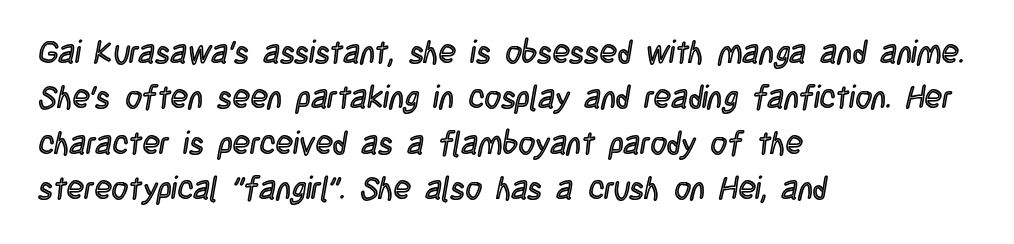
Q: Is the text italic (slanted)? A: Yes.
Q: Is the text underlined? A: No.
Q: How is the paragraph aligned? A: Left-aligned.
Q: Is the spacing between letters normal or unusually wide? A: Normal.
Q: Is the spacing between lines tight, normal or loose? A: Normal.
Q: Width (condensed, normal, or wide)? A: Condensed.
Q: x-height? A: Large.
Q: Monospaced? A: No.
